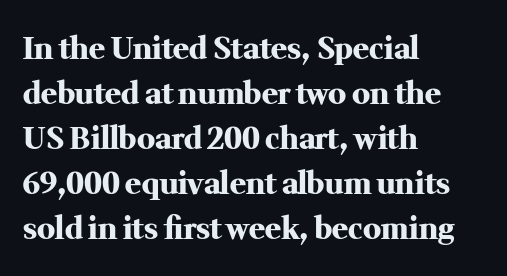
{"serif": "yes", "italic": "no", "bold": "yes", "weight": "heavy", "width": "normal", "stroke_contrast": "medium", "x_height": "medium", "monospaced": "no", "underline": "no", "align": "left", "line_spacing": "normal", "line_spacing_ratio": 1.5, "letter_spacing": "normal", "letter_spacing_em": 0.0, "glyph_px": 30}
